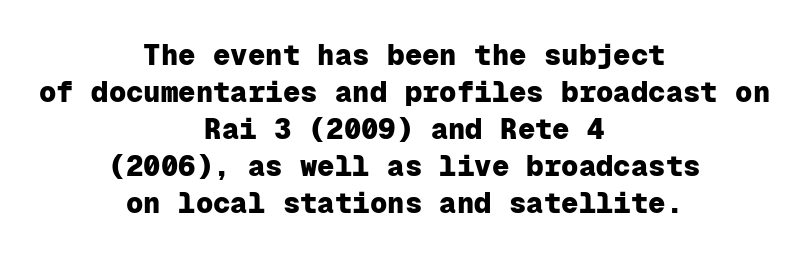
{"serif": "no", "italic": "no", "bold": "yes", "weight": "heavy", "width": "normal", "stroke_contrast": "low", "x_height": "medium", "monospaced": "yes", "underline": "no", "align": "center", "line_spacing": "normal", "line_spacing_ratio": 1.28, "letter_spacing": "normal", "letter_spacing_em": 0.0, "glyph_px": 29}
